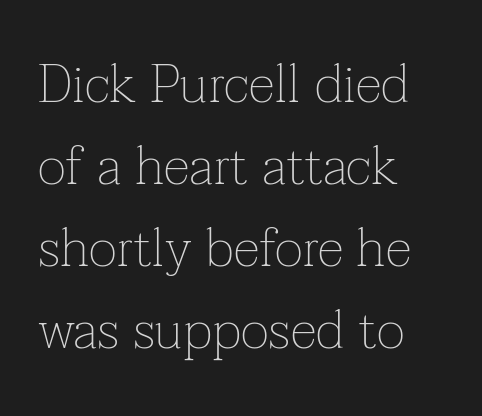
Q: Is the text bold? A: No.
Q: Is the text italic (slanted)? A: No, it is upright.
Q: Is the typeface a serif or a sans-serif typeface? A: Serif.
Q: Is the text underlined? A: No.
Q: How is the paragraph aligned? A: Left-aligned.
Q: Is the spacing between letters normal or unusually wide? A: Normal.
Q: Is the spacing between lines tight, normal or loose? A: Normal.
Q: Width (condensed, normal, or wide)? A: Normal.
Q: Stroke contrast? A: Low.
Q: x-height? A: Medium.
Q: Monospaced? A: No.
